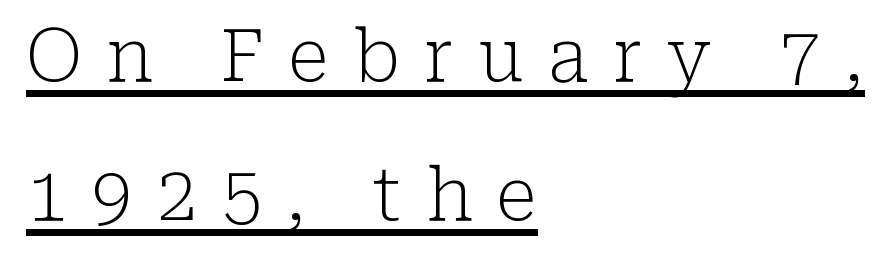
The image shows 73 px light serif type, upright; set left-aligned, loose line spacing (1.91x), unusually wide letter spacing (+0.33 em), underlined; low stroke contrast and a medium x-height.
